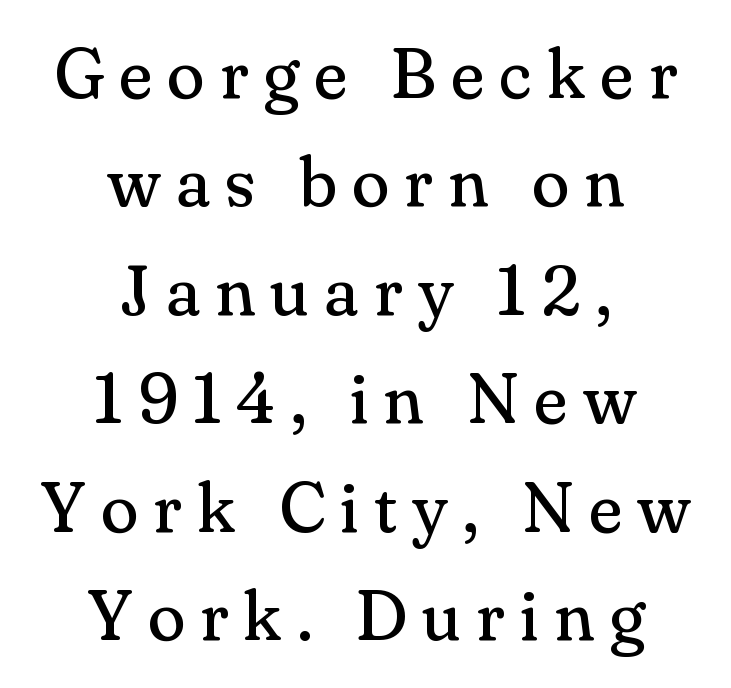
{"serif": "yes", "italic": "no", "bold": "no", "weight": "regular", "width": "normal", "stroke_contrast": "medium", "x_height": "small", "monospaced": "no", "underline": "no", "align": "center", "line_spacing": "normal", "line_spacing_ratio": 1.55, "letter_spacing": "wide", "letter_spacing_em": 0.21, "glyph_px": 70}
